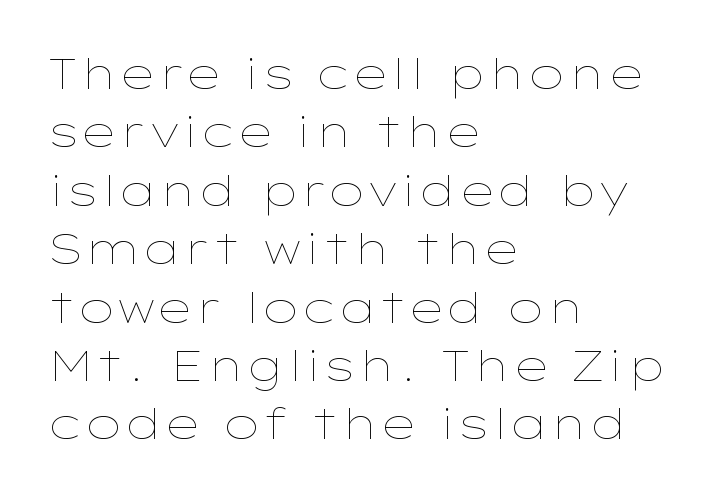
Typeset ragged right — the left edge is the straight one. Baseline-to-baseline distance is the conventional proportion of letter height. The letters sit at their default tracking, neither squeezed nor spread. A typesetter would mark this as roman, not italic. The letterforms sit at book weight or below.
